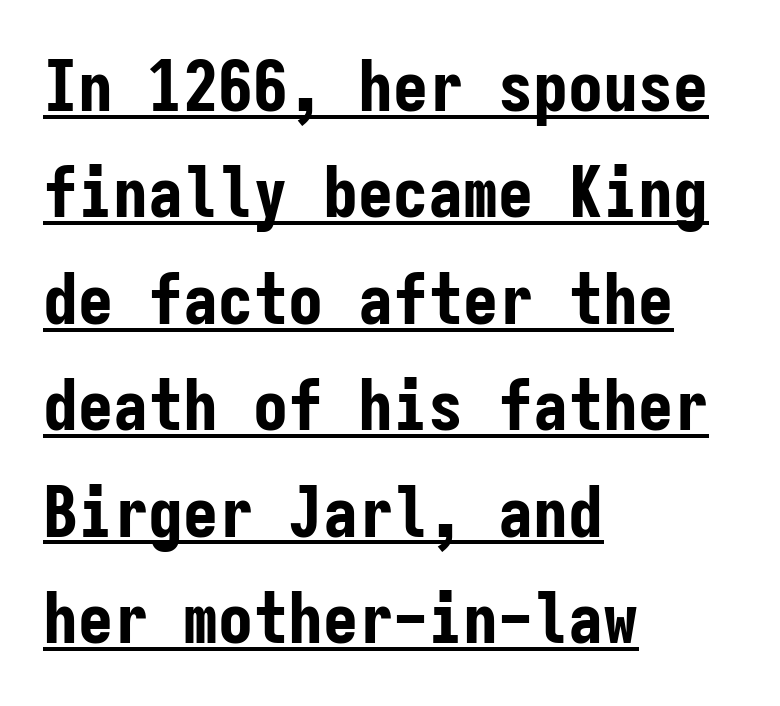
{"serif": "no", "italic": "no", "bold": "yes", "weight": "bold", "width": "condensed", "stroke_contrast": "low", "x_height": "medium", "monospaced": "yes", "underline": "yes", "align": "left", "line_spacing": "normal", "line_spacing_ratio": 1.52, "letter_spacing": "normal", "letter_spacing_em": 0.0, "glyph_px": 70}
